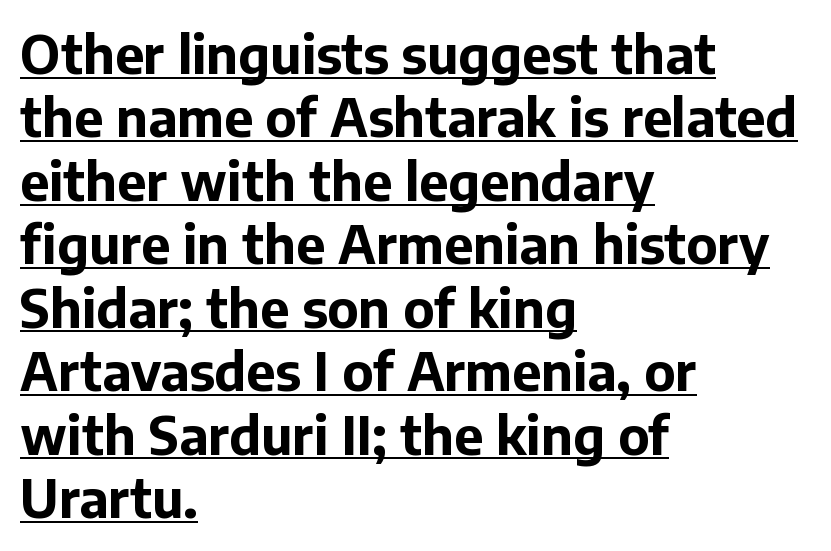
Q: Is the text bold? A: Yes.
Q: Is the text italic (slanted)? A: No, it is upright.
Q: Is the typeface a serif or a sans-serif typeface? A: Sans-serif.
Q: Is the text underlined? A: Yes.
Q: How is the paragraph aligned? A: Left-aligned.
Q: Is the spacing between letters normal or unusually wide? A: Normal.
Q: Width (condensed, normal, or wide)? A: Normal.
Q: Stroke contrast? A: Low.
Q: x-height? A: Medium.
Q: Monospaced? A: No.
